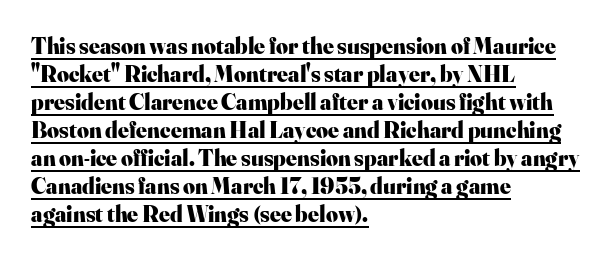
{"italic": "no", "bold": "yes", "underline": "yes", "align": "left", "line_spacing_ratio": 1.22, "letter_spacing": "normal", "letter_spacing_em": 0.0, "glyph_px": 23}
